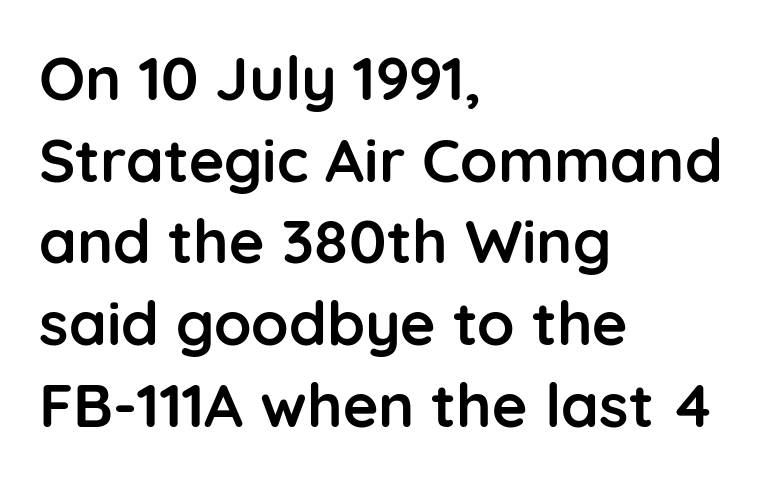
Q: Is the text bold? A: Yes.
Q: Is the text italic (slanted)? A: No, it is upright.
Q: Is the typeface a serif or a sans-serif typeface? A: Sans-serif.
Q: Is the text underlined? A: No.
Q: How is the paragraph aligned? A: Left-aligned.
Q: Is the spacing between letters normal or unusually wide? A: Normal.
Q: Is the spacing between lines tight, normal or loose? A: Normal.
Q: Width (condensed, normal, or wide)? A: Normal.
Q: Stroke contrast? A: Low.
Q: x-height? A: Medium.
Q: Monospaced? A: No.
